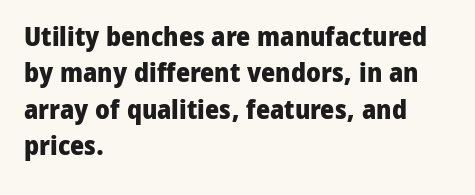
{"italic": "no", "bold": "yes", "underline": "no", "align": "left", "line_spacing": "normal", "line_spacing_ratio": 1.35, "letter_spacing": "normal", "letter_spacing_em": 0.0, "glyph_px": 27}
